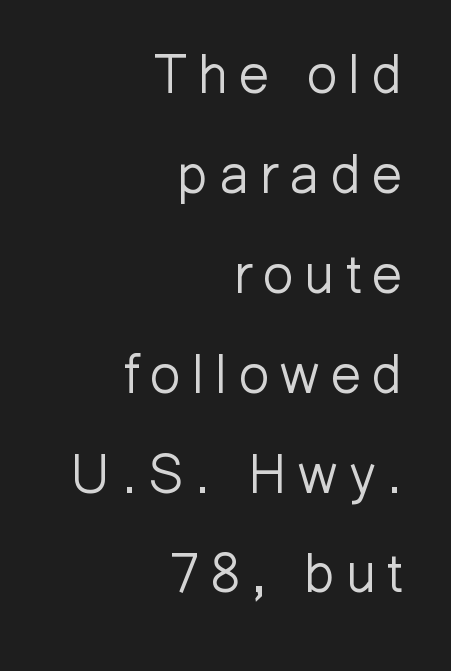
{"serif": "no", "italic": "no", "bold": "no", "weight": "light", "width": "normal", "stroke_contrast": "low", "x_height": "medium", "monospaced": "no", "underline": "no", "align": "right", "line_spacing_ratio": 1.85, "letter_spacing": "wide", "letter_spacing_em": 0.21, "glyph_px": 54}
